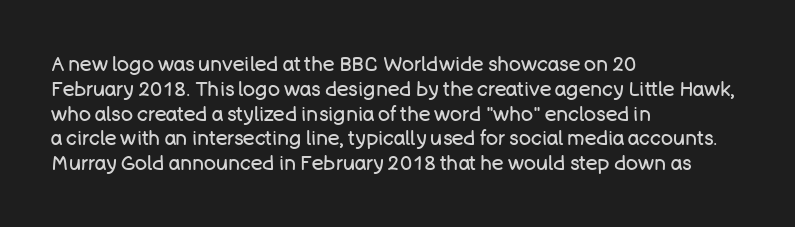
{"italic": "no", "bold": "no", "underline": "no", "align": "left", "line_spacing_ratio": 1.24, "letter_spacing": "normal", "letter_spacing_em": 0.0, "glyph_px": 20}
